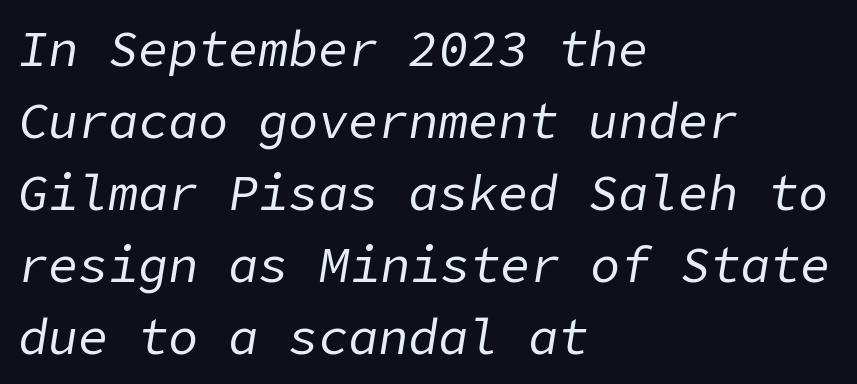
The image shows 50 px regular-weight type, italic (leaning right); set left-aligned, normal line spacing (1.44x), normal letter spacing, not underlined; low stroke contrast and a medium x-height.
